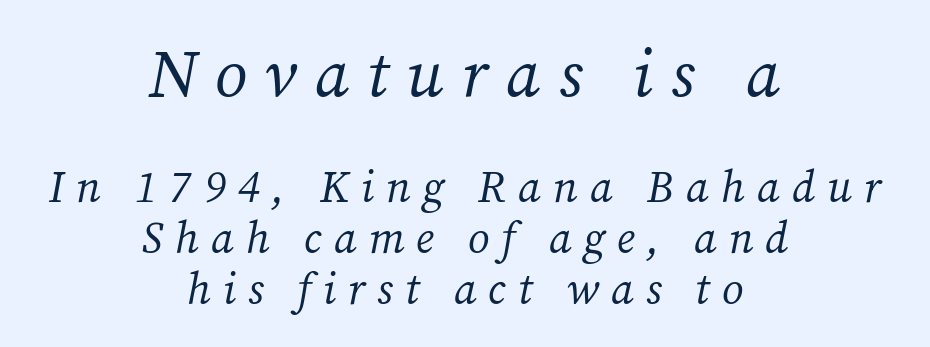
The face looks like a standard text weight, possibly lighter. Which of the two is more prominent by size? The first, at the top. Every row of glyphs is offset so its center matches the block's center. The baseline area is clear. Looks like regular typesetting: each glyph gets only the width it needs.
